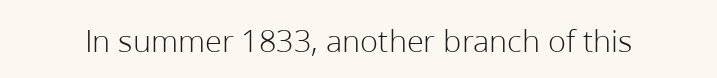
Q: Is the text bold? A: No.
Q: Is the text italic (slanted)? A: No, it is upright.
Q: Is the typeface a serif or a sans-serif typeface? A: Sans-serif.
Q: Is the text underlined? A: No.
Q: Is the spacing between letters normal or unusually wide? A: Normal.
Q: Width (condensed, normal, or wide)? A: Normal.
Q: Stroke contrast? A: Low.
Q: x-height? A: Medium.
Q: Monospaced? A: No.
